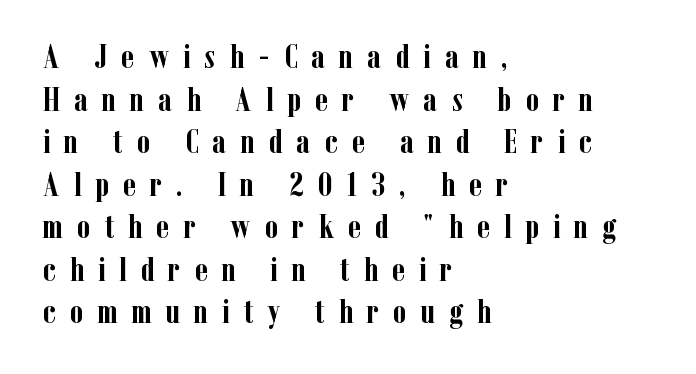
Observe the wide spacing: letters keep a clear distance from each other. Serifs: yes, visible at the terminals of the letterforms. Normally led — the rows are evenly, conventionally spaced. These lines carry a lot of weight — the face is fully bold.
